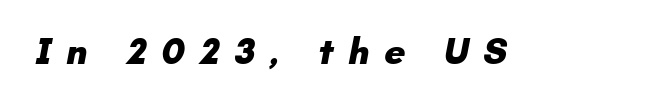
Looks like regular typesetting: each glyph gets only the width it needs. The gaps between neighbouring characters are conspicuously large. A clean baseline with only descenders dipping below it. A dark, heavy texture on the line: the type is bold. In terms of letterform style, serifs are entirely absent.
